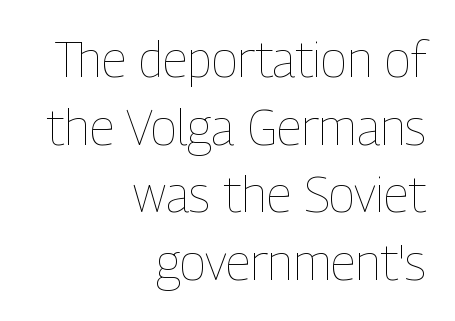
{"italic": "no", "bold": "no", "weight": "thin", "width": "condensed", "stroke_contrast": "low", "x_height": "medium", "monospaced": "no", "underline": "no", "align": "right", "line_spacing": "normal", "line_spacing_ratio": 1.38, "letter_spacing": "normal", "letter_spacing_em": 0.0, "glyph_px": 49}
